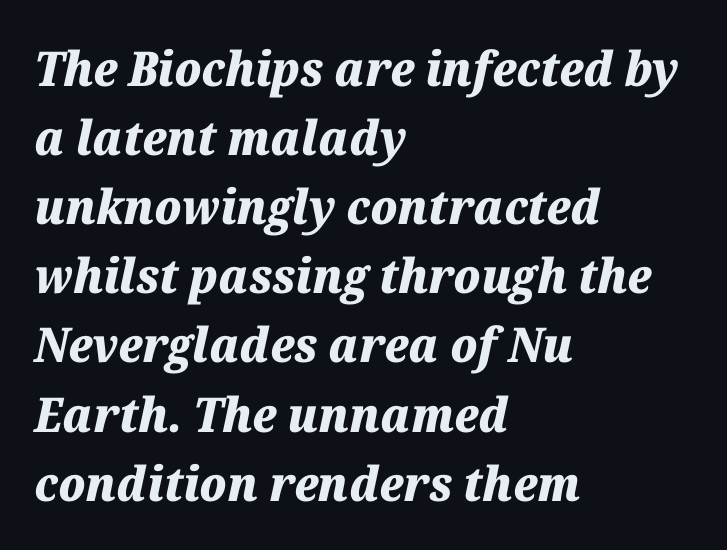
The face used here is proportionally spaced, like ordinary book or web type. Caption: multi-line text, flush left, ragged right. Vertically, the passage feels balanced, rows spaced as you'd expect. The line texture is even and compact thanks to regular tracking.
